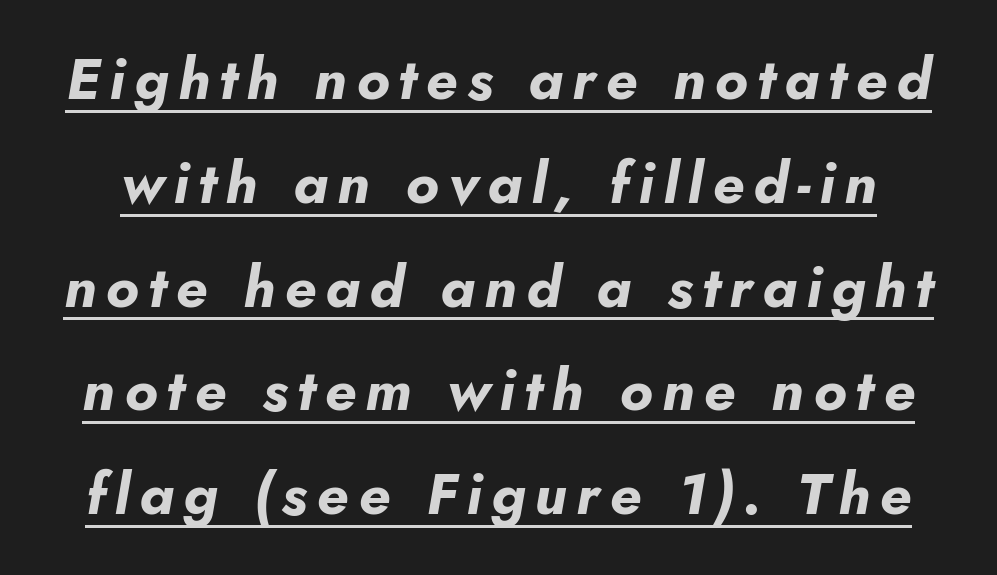
{"italic": "yes", "lean": "right", "slant_degrees": 10, "bold": "yes", "weight": "bold", "width": "normal", "stroke_contrast": "low", "x_height": "small", "monospaced": "no", "underline": "yes", "line_spacing_ratio": 1.79, "glyph_px": 58}
